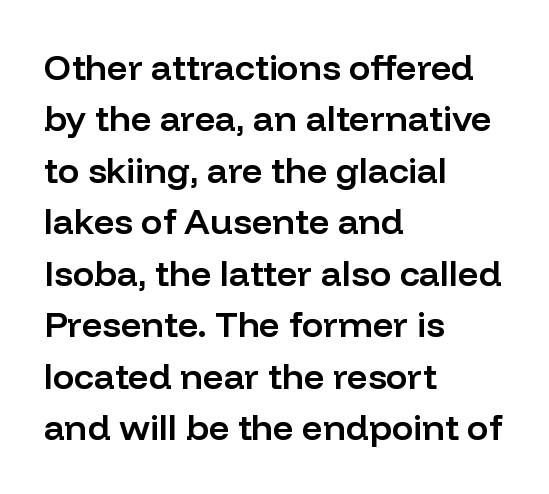
Q: Is the text bold? A: Semi-bold.
Q: Is the text italic (slanted)? A: No, it is upright.
Q: Is the typeface a serif or a sans-serif typeface? A: Sans-serif.
Q: Is the text underlined? A: No.
Q: How is the paragraph aligned? A: Left-aligned.
Q: Is the spacing between letters normal or unusually wide? A: Normal.
Q: Is the spacing between lines tight, normal or loose? A: Normal.
Q: Width (condensed, normal, or wide)? A: Normal.
Q: Stroke contrast? A: Low.
Q: x-height? A: Medium.
Q: Monospaced? A: No.
